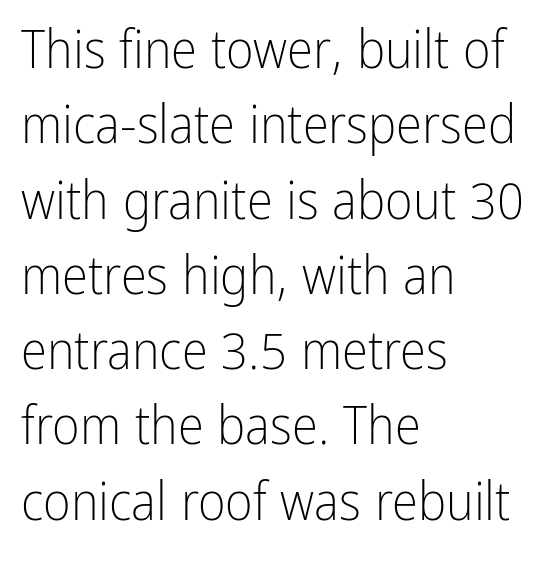
{"serif": "no", "italic": "no", "bold": "no", "weight": "light", "width": "condensed", "stroke_contrast": "low", "x_height": "medium", "monospaced": "no", "underline": "no", "align": "left", "line_spacing": "normal", "line_spacing_ratio": 1.42, "letter_spacing": "normal", "letter_spacing_em": 0.0, "glyph_px": 53}
